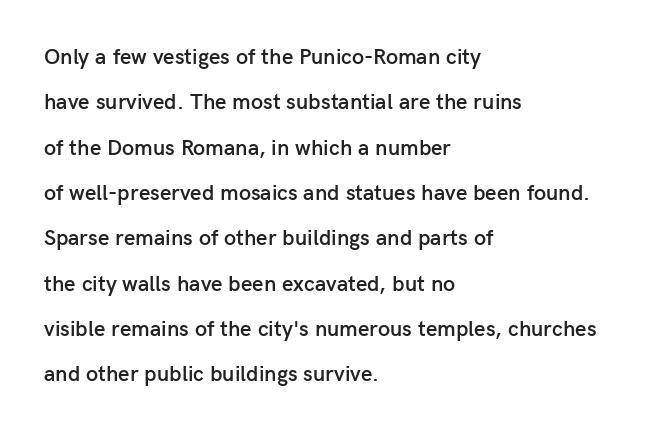
The image shows 22 px text type, upright; set left-aligned, loose line spacing (2.06x), normal letter spacing, not underlined.
